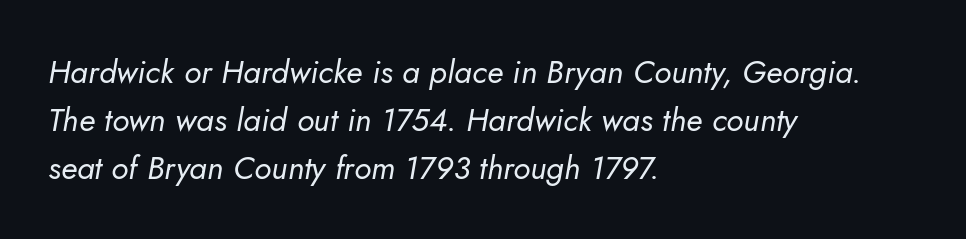
Here the glyphs are tracked normally, forming tight word shapes. If you measured baseline to baseline, you'd find a middling distance. The rendering uses natural spacing where letterforms have individual widths. No chunkiness to these letters — they're not bold. Compared with ordinary roman type, these characters are visibly tilted.
